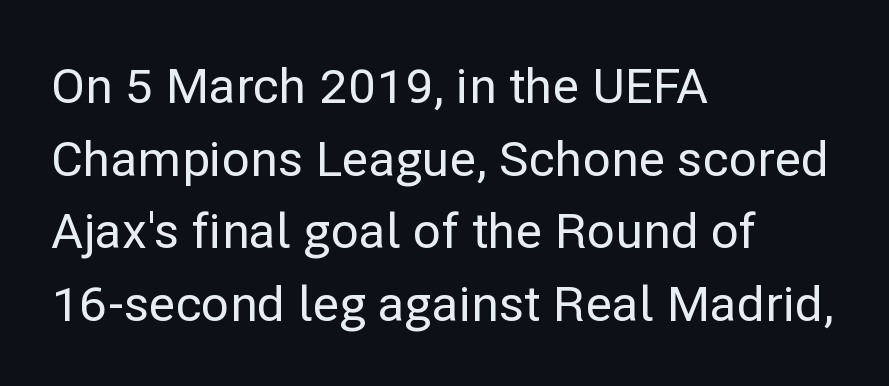
Q: Is the text italic (slanted)? A: No, it is upright.
Q: Is the typeface a serif or a sans-serif typeface? A: Sans-serif.
Q: Is the text underlined? A: No.
Q: How is the paragraph aligned? A: Left-aligned.
Q: Is the spacing between letters normal or unusually wide? A: Normal.
Q: Is the spacing between lines tight, normal or loose? A: Normal.
Q: Width (condensed, normal, or wide)? A: Normal.
Q: Stroke contrast? A: Low.
Q: x-height? A: Medium.
Q: Monospaced? A: No.
